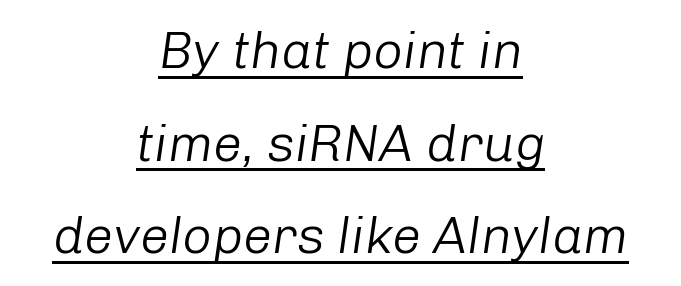
The image shows 52 px light type, italic (leaning right); set centered, line spacing 1.78x, normal letter spacing, underlined; low stroke contrast and a medium x-height.
